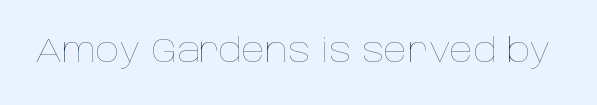
The image shows 33 px thin type, upright; set normal letter spacing, not underlined; low stroke contrast and a large x-height.
